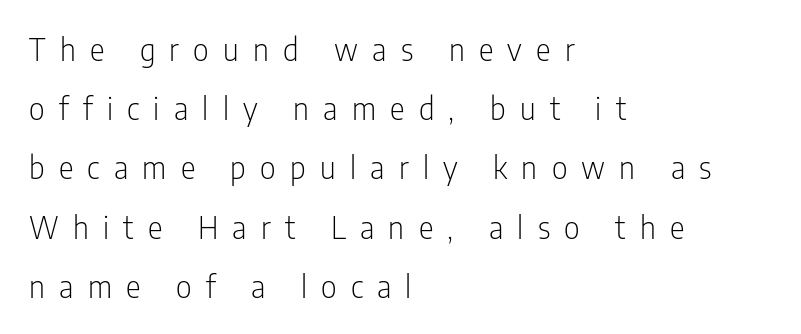
{"serif": "no", "italic": "no", "bold": "no", "weight": "light", "width": "condensed", "stroke_contrast": "low", "x_height": "medium", "monospaced": "no", "underline": "no", "align": "left", "line_spacing": "loose", "line_spacing_ratio": 1.91, "letter_spacing": "wide", "letter_spacing_em": 0.46, "glyph_px": 31}
